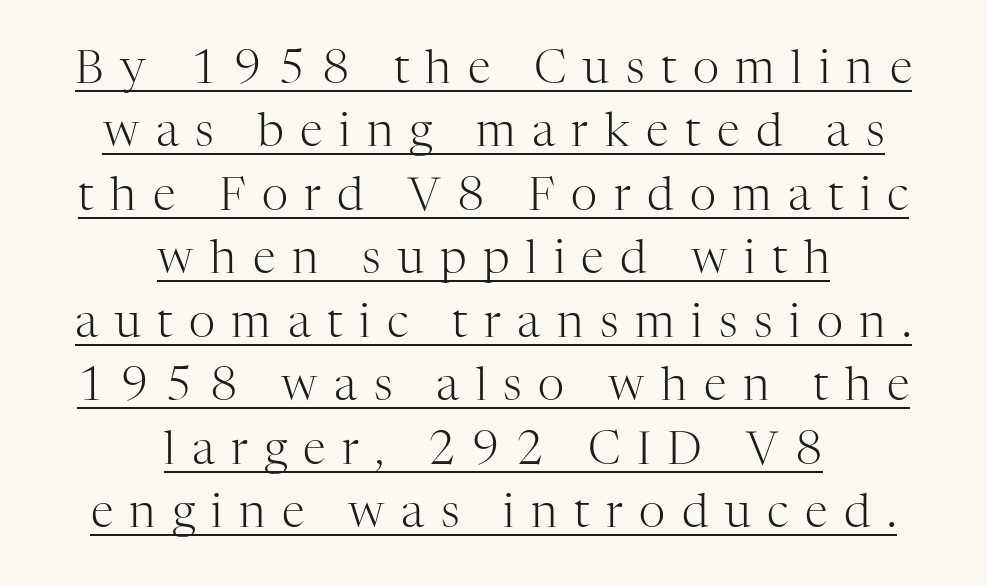
Q: Is the text bold? A: No.
Q: Is the text italic (slanted)? A: No, it is upright.
Q: Is the typeface a serif or a sans-serif typeface? A: Serif.
Q: Is the text underlined? A: Yes.
Q: How is the paragraph aligned? A: Centered.
Q: Is the spacing between letters normal or unusually wide? A: Unusually wide.
Q: Is the spacing between lines tight, normal or loose? A: Normal.
Q: Width (condensed, normal, or wide)? A: Normal.
Q: Stroke contrast? A: High.
Q: x-height? A: Medium.
Q: Monospaced? A: No.
